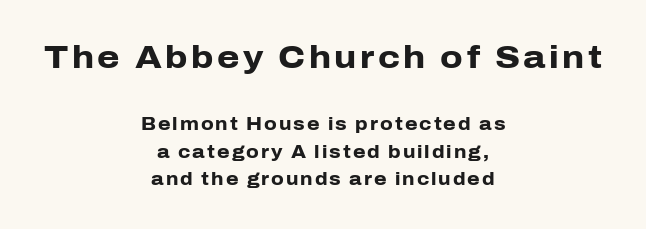
Characters remain perfectly vertical along every line. Do the characters align in a grid? No, the font is proportional. Short and long lines alike share a common midpoint. Typesetter's note: full bold, strokes at maximum text heaviness. Are there feet on the stems? There aren't — it's a sans. Leading: standard.
